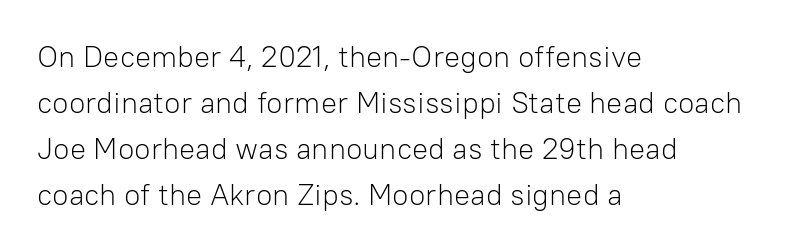
Q: Is the text bold? A: No.
Q: Is the text italic (slanted)? A: No, it is upright.
Q: Is the typeface a serif or a sans-serif typeface? A: Sans-serif.
Q: Is the text underlined? A: No.
Q: How is the paragraph aligned? A: Left-aligned.
Q: Is the spacing between letters normal or unusually wide? A: Normal.
Q: Is the spacing between lines tight, normal or loose? A: Normal.
Q: Width (condensed, normal, or wide)? A: Normal.
Q: Stroke contrast? A: Low.
Q: x-height? A: Medium.
Q: Monospaced? A: No.
